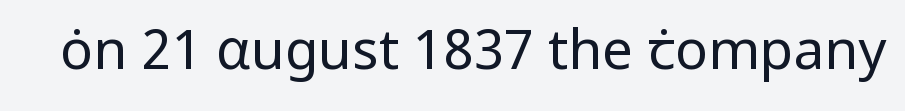
{"serif": "no", "italic": "no", "bold": "no", "weight": "regular", "width": "normal", "stroke_contrast": "low", "x_height": "medium", "monospaced": "no", "underline": "no", "letter_spacing": "normal", "letter_spacing_em": 0.0, "glyph_px": 55}
